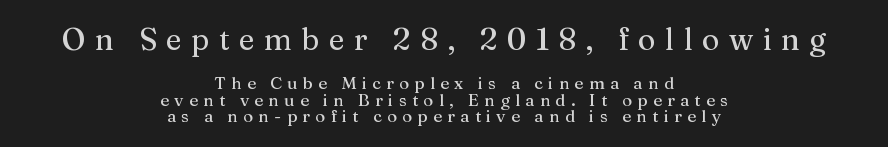
Lines of text with bare space underneath. Horizontal bands of white between lines are thin slivers. Of the two passages, the one on top uses the larger point size. The characters display serif detailing at their extremities.
